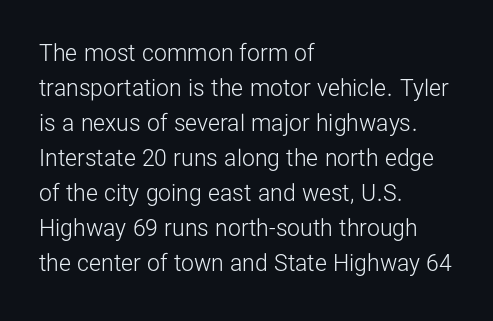
Weight: not bold — regular or lighter. The typesetter chose a ragged-right arrangement here. Each new line begins a customary step beneath the previous one. You could call the tracking neutral — neither tight nor loose. Only glyphs here, with clear space below each row. You can tell it's not italic because the verticals are truly vertical.
